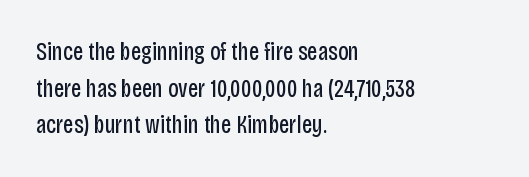
Weight: in the light-to-regular range. In CSS terms this would be text-align: left. The letters stand straight up with perfectly vertical stems. Each new line begins a customary step beneath the previous one. Characters follow at the spacing the type designer built in.
